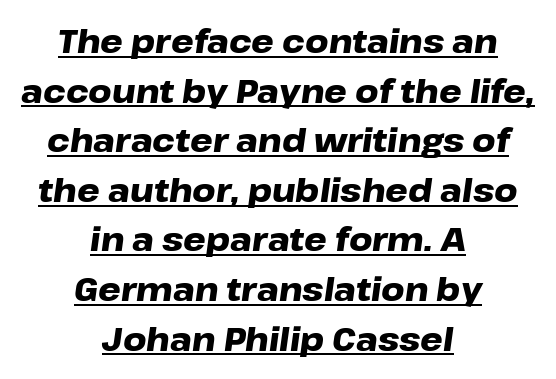
{"italic": "yes", "lean": "right", "slant_degrees": 8, "bold": "yes", "weight": "heavy", "width": "wide", "stroke_contrast": "low", "x_height": "medium", "monospaced": "no", "underline": "yes", "align": "center", "line_spacing": "normal", "line_spacing_ratio": 1.55, "letter_spacing": "normal", "letter_spacing_em": 0.0, "glyph_px": 32}
